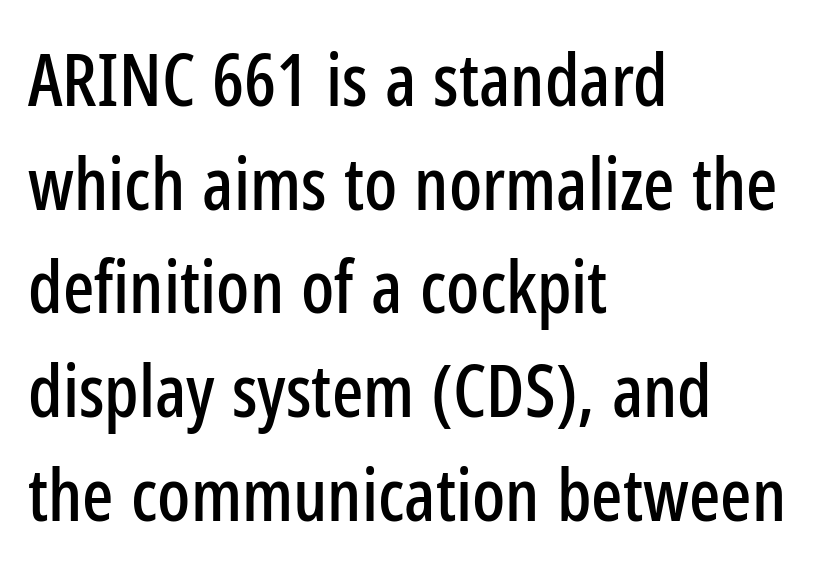
The image shows 73 px condensed sans-serif type, upright; set left-aligned, normal line spacing (1.42x), normal letter spacing, not underlined; low stroke contrast and a medium x-height.
